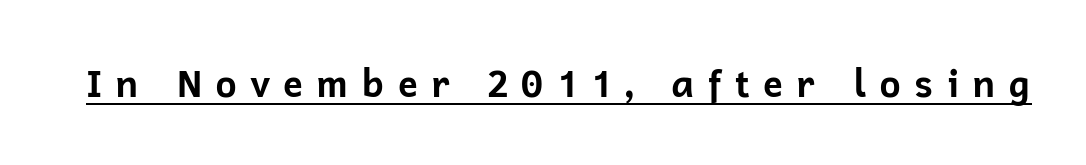
Q: Is the text bold? A: Yes.
Q: Is the text italic (slanted)? A: No, it is upright.
Q: Is the typeface a serif or a sans-serif typeface? A: Sans-serif.
Q: Is the text underlined? A: Yes.
Q: Is the spacing between letters normal or unusually wide? A: Unusually wide.
Q: Width (condensed, normal, or wide)? A: Normal.
Q: Stroke contrast? A: Low.
Q: x-height? A: Medium.
Q: Monospaced? A: No.
